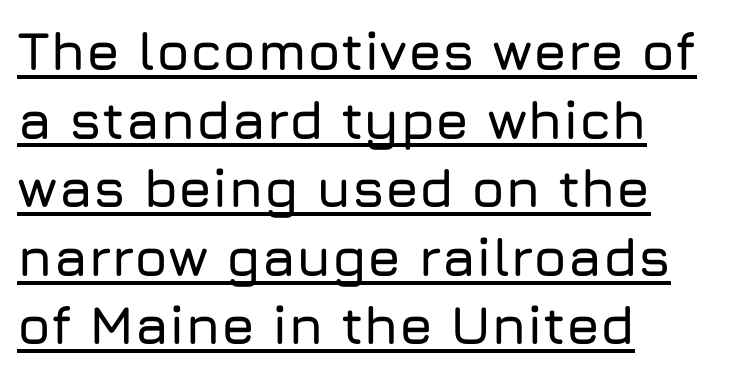
The image shows 54 px sans-serif type, upright; set left-aligned, normal line spacing (1.27x), normal letter spacing, underlined; low stroke contrast and a medium x-height.
